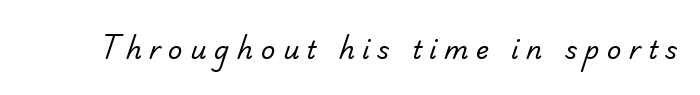
Q: Is the text bold? A: No.
Q: Is the text underlined? A: No.
Q: Is the spacing between letters normal or unusually wide? A: Unusually wide.
